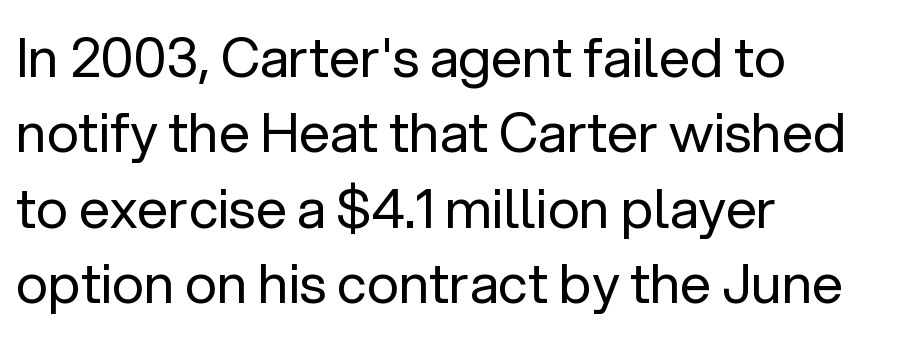
{"serif": "no", "italic": "no", "bold": "no", "weight": "regular", "width": "normal", "stroke_contrast": "low", "x_height": "medium", "monospaced": "no", "underline": "no", "align": "left", "line_spacing": "normal", "line_spacing_ratio": 1.37, "letter_spacing": "normal", "letter_spacing_em": 0.0, "glyph_px": 55}
